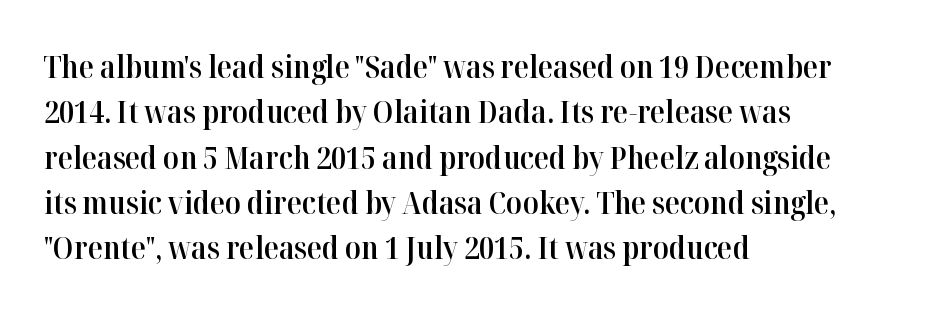
The image shows 31 px semibold serif type, upright; set left-aligned, normal line spacing (1.46x), normal letter spacing, not underlined; high stroke contrast and a medium x-height.
